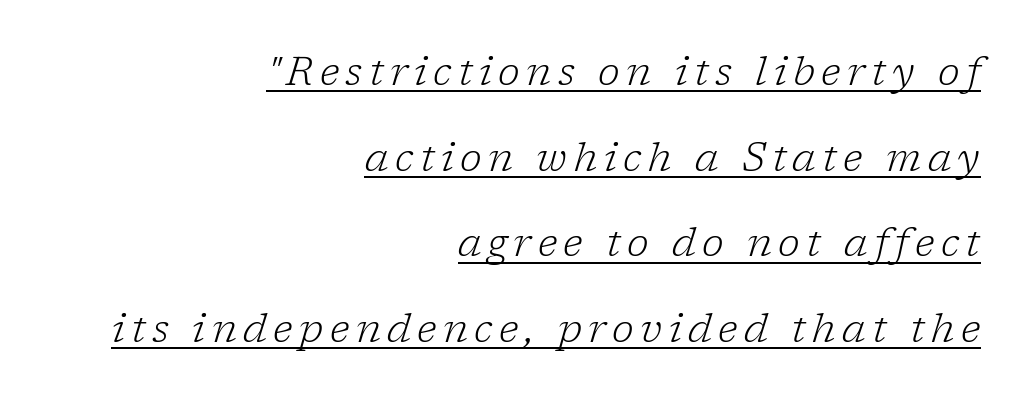
Somebody hit Ctrl+U on this one — the words are underlined. Each letter keeps its own natural width here, so spacing adapts to shape. The letters are slanted; this is an italic face. If you drew a ruler down the right edge, every line would touch it. This is serif lettering, the kind often seen in printed books.
